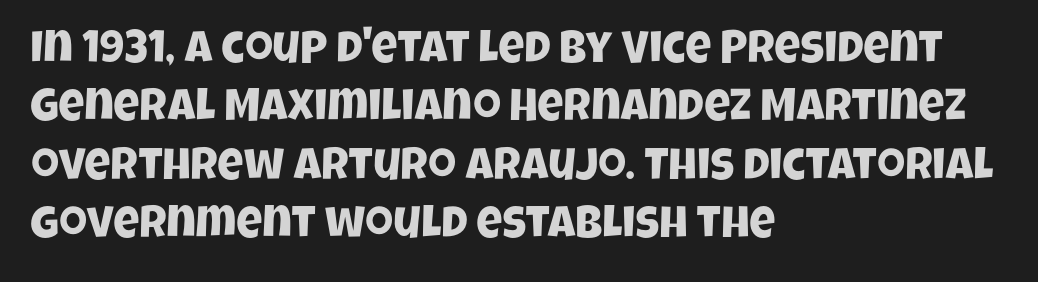
In terms of leading, this rendering sits right in the middle. The lines are quadded left. Observe the ordinary spacing: letters are neighbours, not strangers. Note the varied advance widths — an 'i' is clearly narrower than an 'm'.
